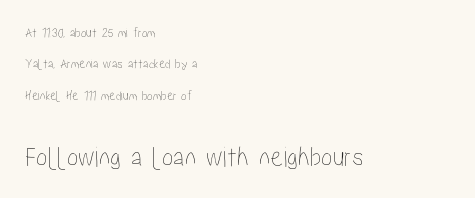
{"italic": "no", "width": "condensed", "stroke_contrast": "low", "x_height": "medium", "monospaced": "no", "underline": "no", "align": "left", "line_spacing": "loose", "line_spacing_ratio": 2.24, "letter_spacing": "normal", "letter_spacing_em": 0.0, "larger_block": "second", "size_ratio": 2.07, "glyph_px": 29}
